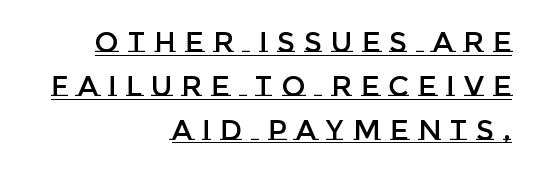
{"italic": "no", "width": "normal", "stroke_contrast": "low", "x_height": "large", "monospaced": "no", "underline": "yes", "align": "right", "line_spacing": "normal", "line_spacing_ratio": 1.57, "letter_spacing": "wide", "letter_spacing_em": 0.33, "glyph_px": 28}
